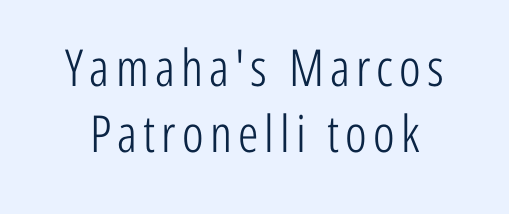
The image shows 51 px light, condensed sans-serif type, upright; set normal line spacing (1.3x), not underlined; low stroke contrast and a medium x-height.
